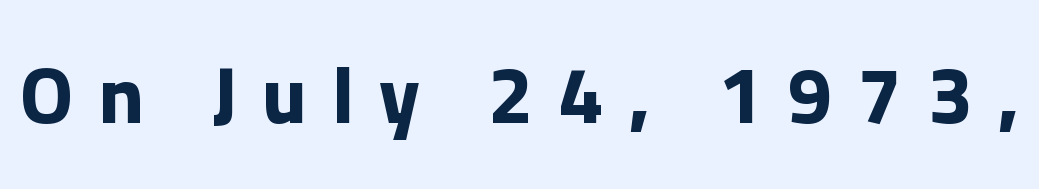
{"serif": "no", "italic": "no", "bold": "yes", "weight": "bold", "width": "normal", "stroke_contrast": "low", "x_height": "medium", "monospaced": "no", "underline": "no", "letter_spacing": "wide", "letter_spacing_em": 0.33, "glyph_px": 79}
